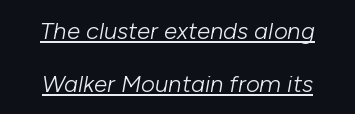
{"italic": "yes", "lean": "right", "slant_degrees": 10, "bold": "no", "underline": "yes", "align": "center", "line_spacing": "loose", "line_spacing_ratio": 2.19, "letter_spacing": "normal", "letter_spacing_em": 0.0, "glyph_px": 24}
